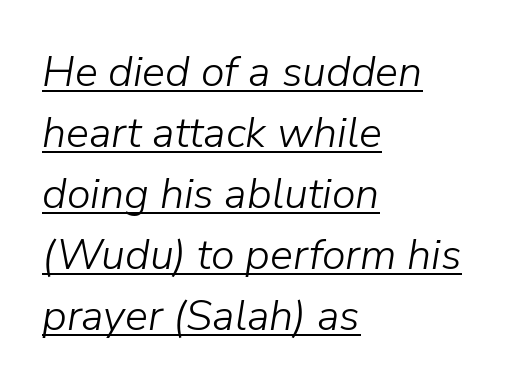
Each line of the rendering has a horizontal stroke beneath the glyphs. This sample keeps an unexceptional amount of space between lines. Observe the lean: these are italic letterforms. A typesetter would call this zero additional tracking.
